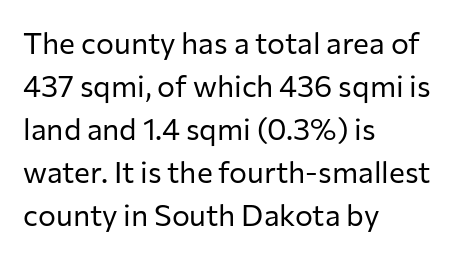
{"serif": "no", "italic": "no", "bold": "no", "weight": "regular", "width": "normal", "stroke_contrast": "low", "x_height": "medium", "monospaced": "no", "underline": "no", "align": "left", "line_spacing": "normal", "line_spacing_ratio": 1.43, "letter_spacing": "normal", "letter_spacing_em": 0.0, "glyph_px": 30}
